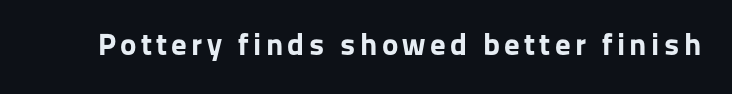
Q: Is the text bold? A: Yes.
Q: Is the text italic (slanted)? A: No, it is upright.
Q: Is the typeface a serif or a sans-serif typeface? A: Sans-serif.
Q: Is the text underlined? A: No.
Q: Width (condensed, normal, or wide)? A: Normal.
Q: Stroke contrast? A: Low.
Q: x-height? A: Medium.
Q: Monospaced? A: No.
